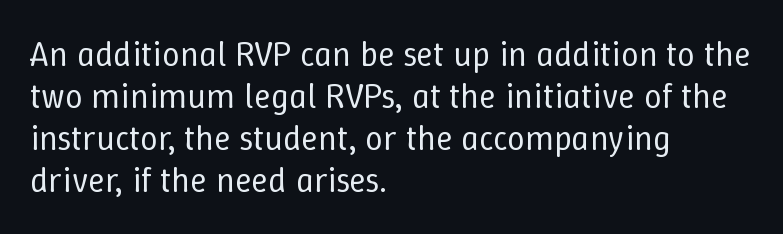
Bare-footed words on every line. The lines in this sample share a left origin and differ only in where they stop. You can tell it's not italic because the verticals are truly vertical. Each letter keeps its own natural width here, so spacing adapts to shape. Students, note that the glyphs here touch the page at normal intervals.
